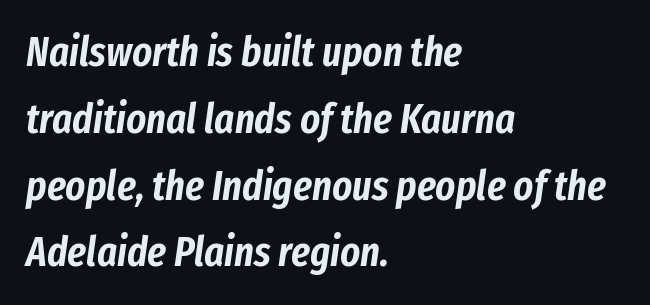
Rule under the text: the space is simply empty. If you measured baseline to baseline, you'd find a middling distance. This sample uses an oblique cut, with every glyph tilted off the vertical. No extra tracking has been applied to these lines. The ragged edge is on the right, which tells us the setting is flush left. Is this a fixed-width face? No — the glyphs have proportional, varying widths.
